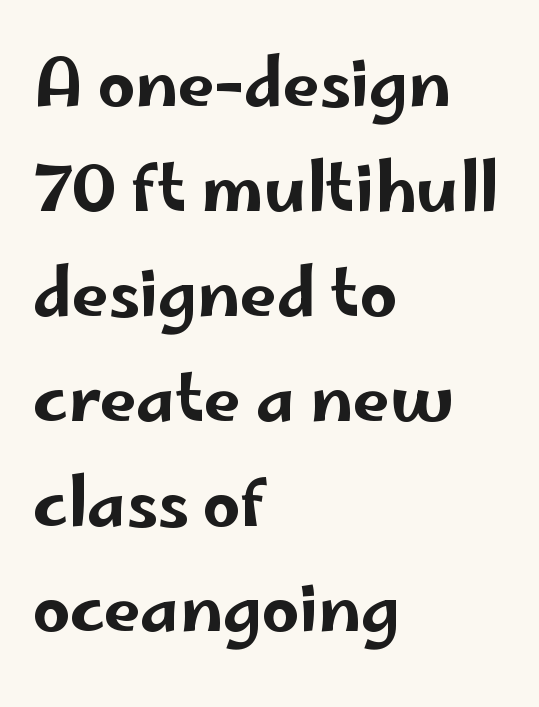
The image shows 66 px wide sans-serif type, upright; set left-aligned, normal line spacing (1.59x), normal letter spacing, not underlined; low stroke contrast and a small x-height.
